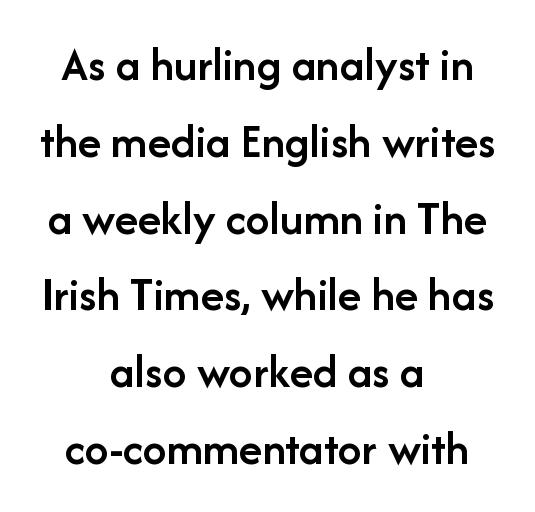
The image shows 48 px semibold sans-serif type, upright; set centered, normal line spacing (1.6x), normal letter spacing, not underlined; low stroke contrast and a medium x-height.
